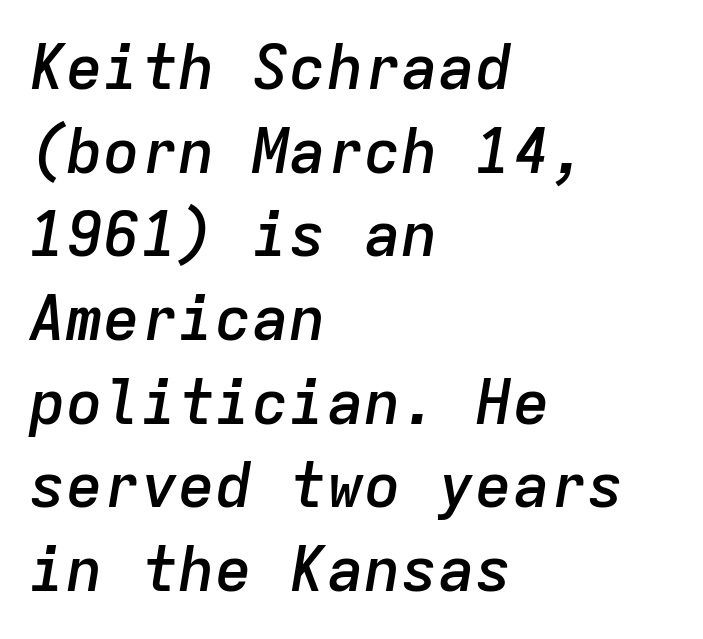
Q: Is the text bold? A: Semi-bold.
Q: Is the text italic (slanted)? A: Yes, it leans right by about 9 degrees.
Q: Is the text underlined? A: No.
Q: How is the paragraph aligned? A: Left-aligned.
Q: Is the spacing between letters normal or unusually wide? A: Normal.
Q: Is the spacing between lines tight, normal or loose? A: Normal.
Q: Width (condensed, normal, or wide)? A: Normal.
Q: Stroke contrast? A: Low.
Q: x-height? A: Medium.
Q: Monospaced? A: Yes.
